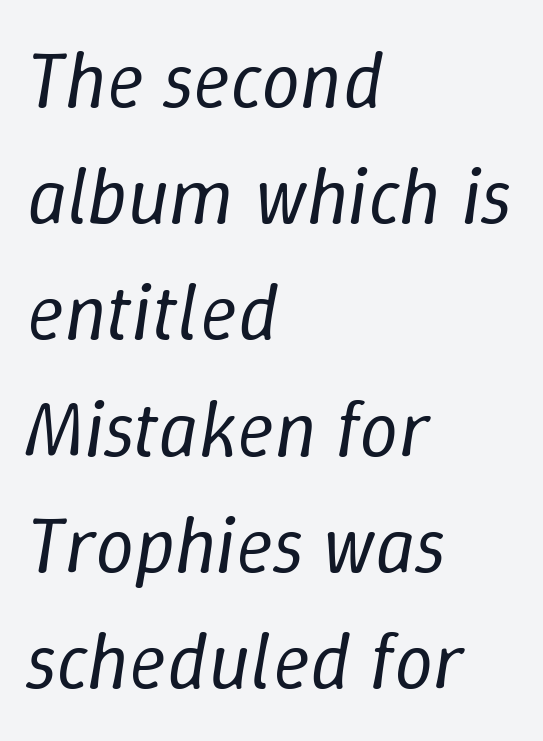
The image shows 78 px regular-weight type, italic (leaning right); set left-aligned, normal line spacing (1.49x), normal letter spacing, not underlined; low stroke contrast and a medium x-height.
